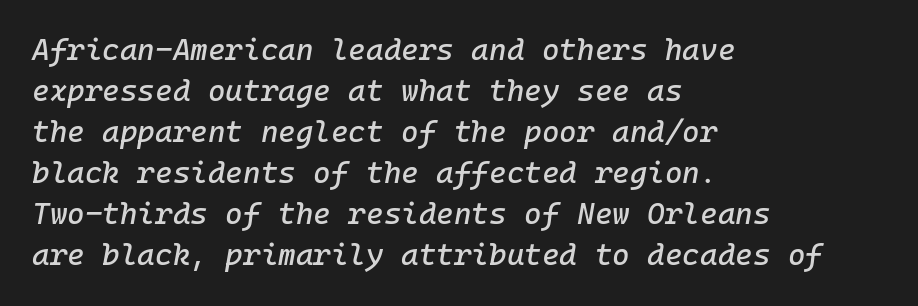
Q: Is the text italic (slanted)? A: Yes, it leans right by about 10 degrees.
Q: Is the text underlined? A: No.
Q: How is the paragraph aligned? A: Left-aligned.
Q: Is the spacing between letters normal or unusually wide? A: Normal.
Q: Is the spacing between lines tight, normal or loose? A: Normal.
Q: Width (condensed, normal, or wide)? A: Normal.
Q: Stroke contrast? A: Low.
Q: x-height? A: Medium.
